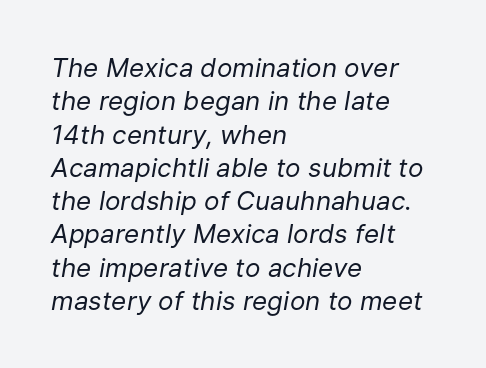
Q: Is the text bold? A: No.
Q: Is the text italic (slanted)? A: Yes, it leans right by about 9 degrees.
Q: Is the text underlined? A: No.
Q: How is the paragraph aligned? A: Left-aligned.
Q: Is the spacing between letters normal or unusually wide? A: Normal.
Q: Is the spacing between lines tight, normal or loose? A: Normal.
